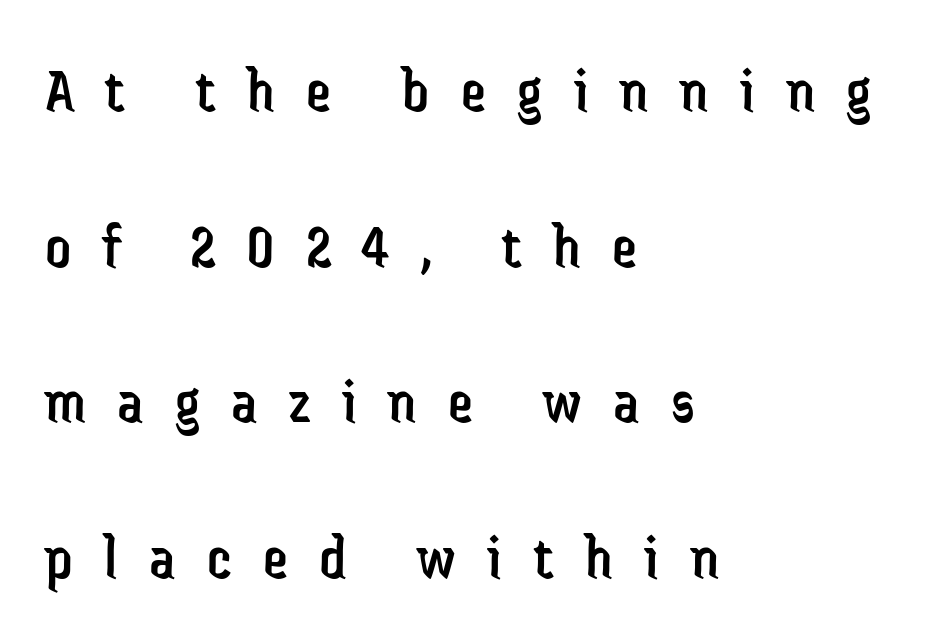
When letters stand straight like this, we call the style roman or upright. Horizontal alignment here is leftward, the default for most running prose. Check under the words: just untouched page. Regarding leading, the lines here are spaced well apart.
